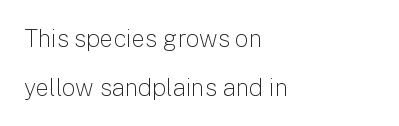
Is there any slant? The stems are plumb. Stems here are at most as thick as an everyday book face. Compared with typical body copy, the letter spacing here is the same. The setting favours the left margin, as ordinary paragraphs usually do. In terms of leading, this rendering errs on the spacious side. Underlining? Definitely not there.
